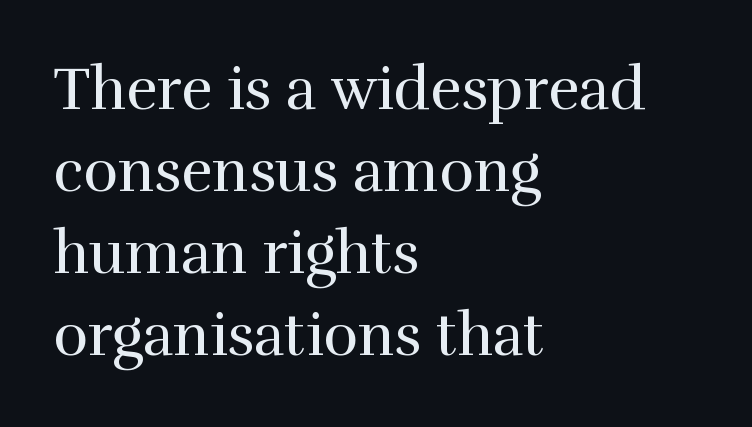
{"serif": "yes", "italic": "no", "bold": "no", "weight": "regular", "width": "normal", "x_height": "medium", "monospaced": "no", "underline": "no", "align": "left", "line_spacing": "normal", "line_spacing_ratio": 1.39, "letter_spacing": "normal", "letter_spacing_em": 0.0, "glyph_px": 59}
